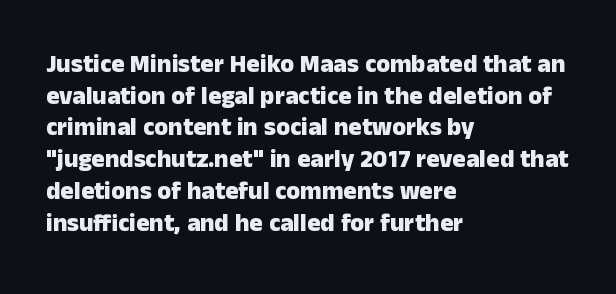
{"italic": "no", "bold": "yes", "underline": "no", "align": "left", "line_spacing": "normal", "line_spacing_ratio": 1.27, "letter_spacing": "normal", "letter_spacing_em": 0.0, "glyph_px": 25}
